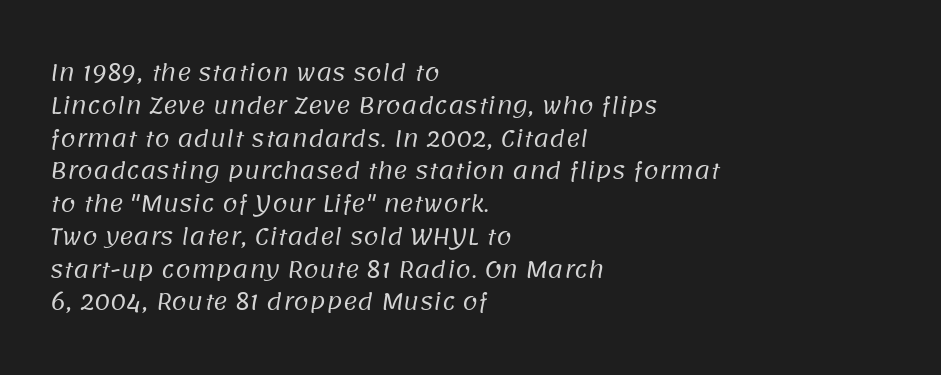
{"bold": "no", "underline": "no", "align": "left", "line_spacing": "normal", "line_spacing_ratio": 1.49, "letter_spacing": "normal", "letter_spacing_em": 0.0, "glyph_px": 22}
